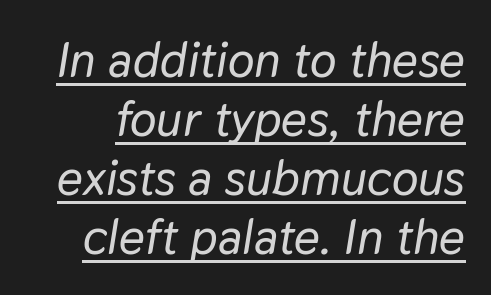
Q: Is the text italic (slanted)? A: Yes, it leans right by about 9 degrees.
Q: Is the text underlined? A: Yes.
Q: Is the spacing between letters normal or unusually wide? A: Normal.
Q: Width (condensed, normal, or wide)? A: Normal.
Q: Stroke contrast? A: Low.
Q: x-height? A: Medium.
Q: Monospaced? A: No.
